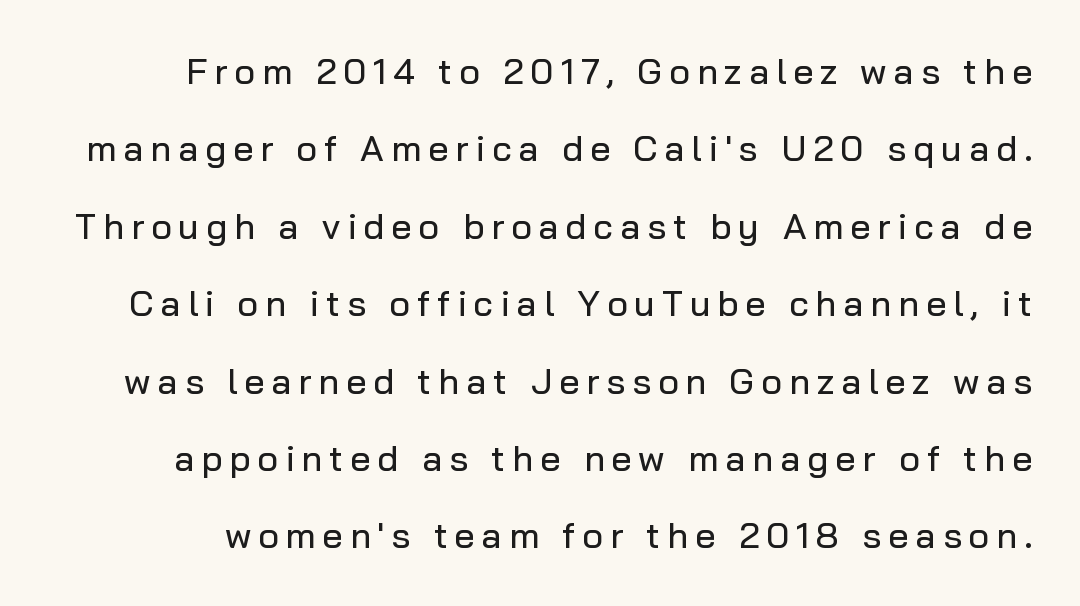
The image shows 36 px sans-serif type, upright; set loose line spacing (2.15x), not underlined; low stroke contrast and a medium x-height.
